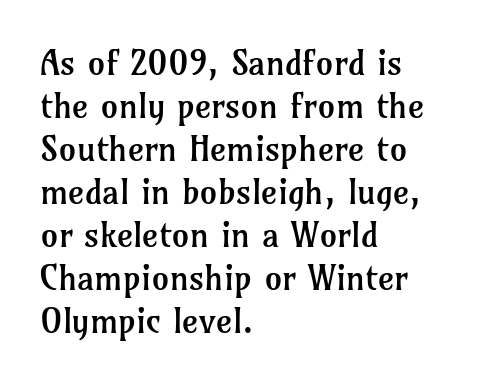
{"serif": "yes", "italic": "no", "bold": "no", "weight": "regular", "width": "normal", "stroke_contrast": "low", "x_height": "medium", "monospaced": "no", "underline": "no", "align": "left", "line_spacing_ratio": 1.23, "letter_spacing": "normal", "letter_spacing_em": 0.0, "glyph_px": 35}
